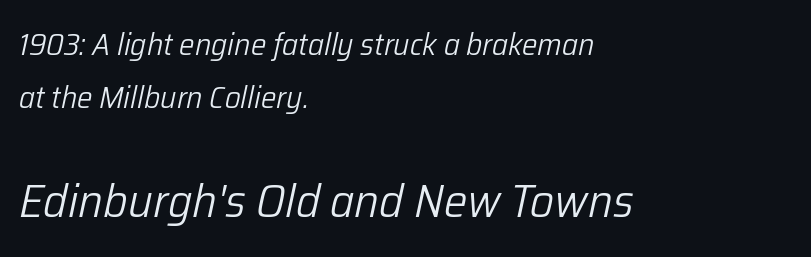
Q: Is the text bold? A: No.
Q: Is the text italic (slanted)? A: Yes, it leans right by about 12 degrees.
Q: Is the text underlined? A: No.
Q: How is the paragraph aligned? A: Left-aligned.
Q: Is the spacing between letters normal or unusually wide? A: Normal.
Q: Which block of text is set in a larger size, the first (top) or the second (bottom)? A: The second (bottom) one.
Q: Width (condensed, normal, or wide)? A: Normal.
Q: Stroke contrast? A: Low.
Q: x-height? A: Medium.
Q: Monospaced? A: No.
